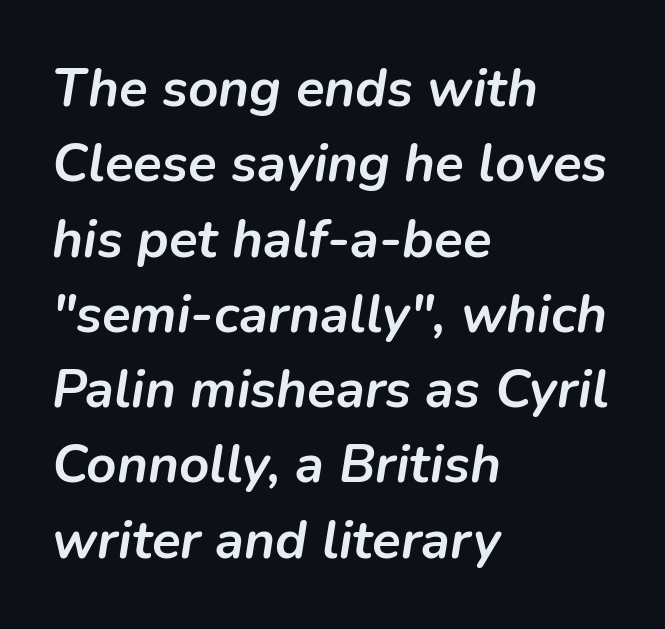
The image shows 53 px semibold type, italic (leaning right); set left-aligned, normal line spacing (1.42x), normal letter spacing, not underlined; low stroke contrast and a medium x-height.
